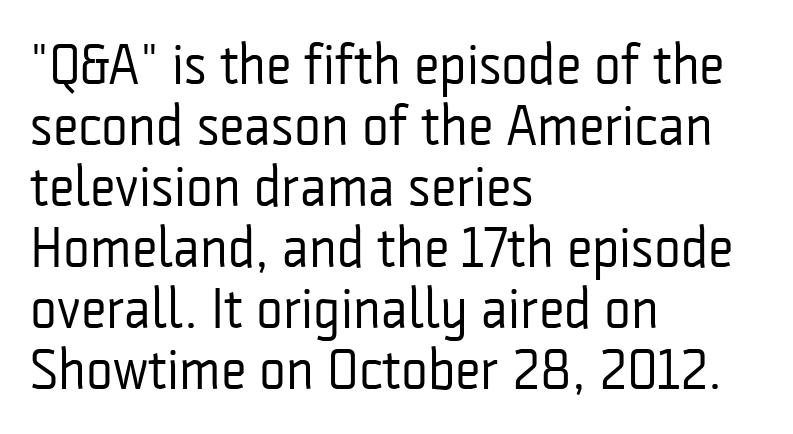
The image shows 57 px regular-weight, condensed sans-serif type, upright; set left-aligned, tight line spacing (1.07x), normal letter spacing, not underlined; low stroke contrast and a medium x-height.
